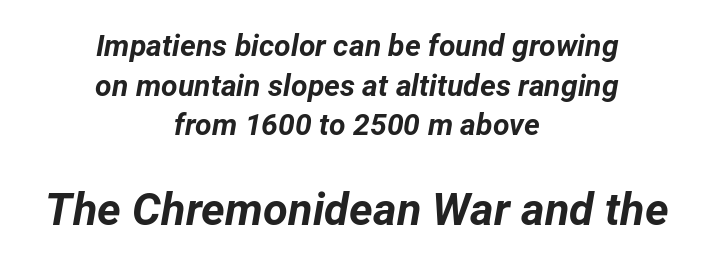
The image shows 45 px bold type, italic (leaning right); set centered, normal line spacing (1.32x), normal letter spacing, not underlined; the second (bottom) block is 1.5x larger; low stroke contrast and a medium x-height.
